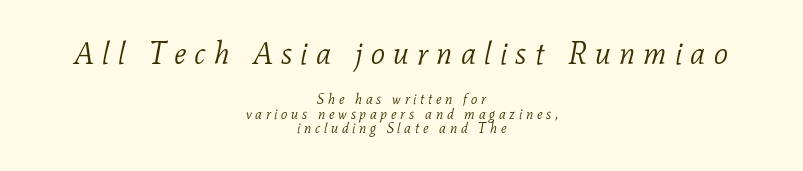
In terms of letterform style, serifs are clearly present. This is oblique type, the kind used for emphasis or titles. In terms of letterspacing, this is a distinctly airy, spread setting. Whoever set this chose condensed vertical rhythm over breathing room. Unmarked baselines from the first word to the last. Of the two passages, the one on top uses the larger point size.
